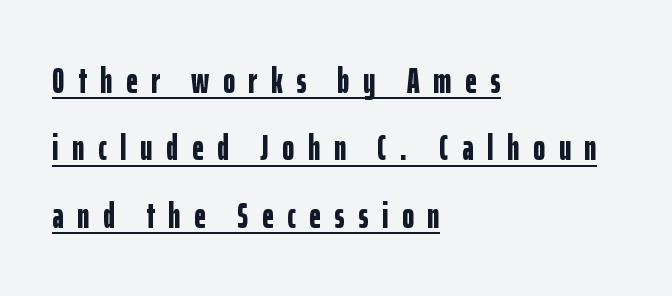
The image shows 36 px bold, condensed sans-serif type, upright; set left-aligned, line spacing 1.87x, unusually wide letter spacing (+0.38 em), underlined; low stroke contrast and a medium x-height.
